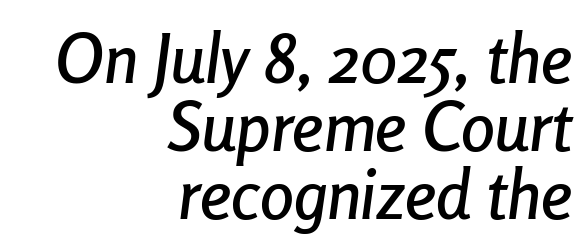
The passage shown is typed in a proportional face where columns would drift. Right-aligned paragraph, ragged on the left. The line-height multiplier appears low, near solid setting. Characters are canted at an angle relative to the baseline's perpendicular.
